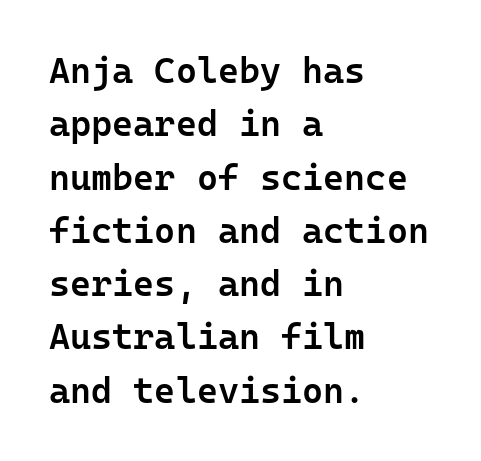
The image shows 36 px semibold sans-serif type, upright, monospaced; set left-aligned, normal line spacing (1.48x), normal letter spacing, not underlined; low stroke contrast and a medium x-height.
